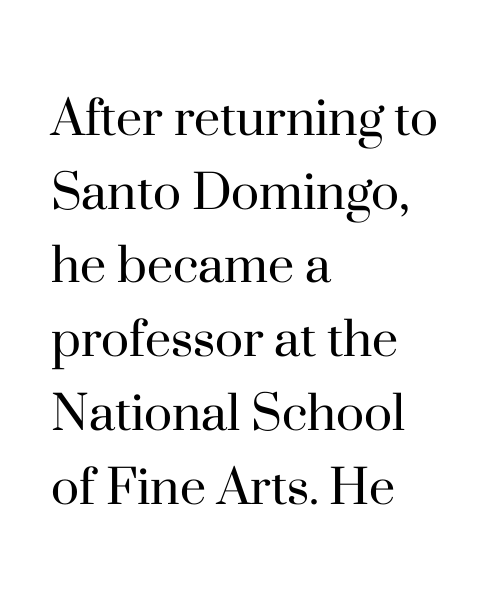
Look at the bottom of the vertical strokes: they flare into serifs here. Quick note: not italic, upright. The area under the type is left untouched. Honestly, the letter spacing is just normal — you wouldn't notice it.
